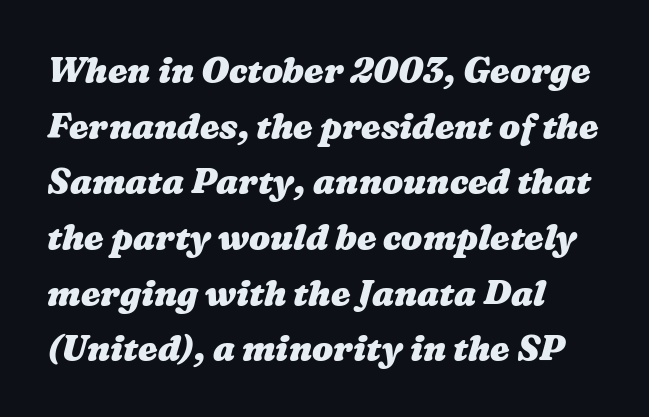
Q: Is the text bold? A: Yes.
Q: Is the text underlined? A: No.
Q: How is the paragraph aligned? A: Left-aligned.
Q: Is the spacing between letters normal or unusually wide? A: Normal.
Q: Is the spacing between lines tight, normal or loose? A: Normal.
Q: Width (condensed, normal, or wide)? A: Wide.
Q: Stroke contrast? A: Medium.
Q: x-height? A: Medium.
Q: Monospaced? A: No.
